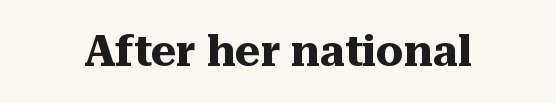
Check under the words: just untouched page. The typography opts for an upright posture over an oblique one. How heavy is the stroke? Heavy — this is a bold. The type is set solid horizontally, with unmodified tracking. The rendering shows small feet on the letterforms — a serif design. Note the varied advance widths — an 'i' is clearly narrower than an 'm'.
